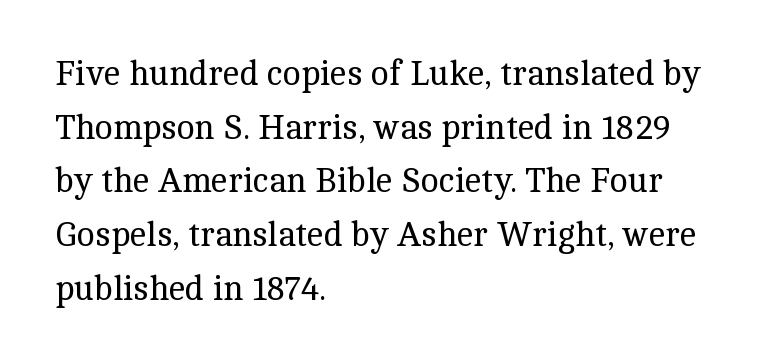
Bare-footed words on every line. The letterforms sit shoulder to shoulder at normal distance. Is there much room between lines? A standard amount, neither cramped nor airy. Is the stroke heavy? The answer is a plain regular-or-lighter. Where is the straight margin? On the left. Stroke terminals: seriffed.
